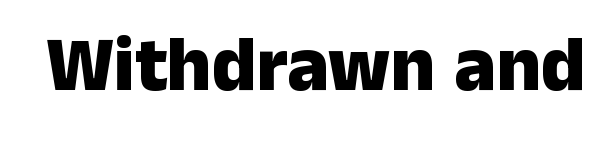
A sans-serif font was chosen for this passage. This rendering leaves character spacing at its baseline value. The lettering stays uniformly vertical, giving the passage a roman look. Is this a fixed-width face? No — the glyphs have proportional, varying widths. Check under the words: just untouched page. Summary of weight: heavy, a full bold.
